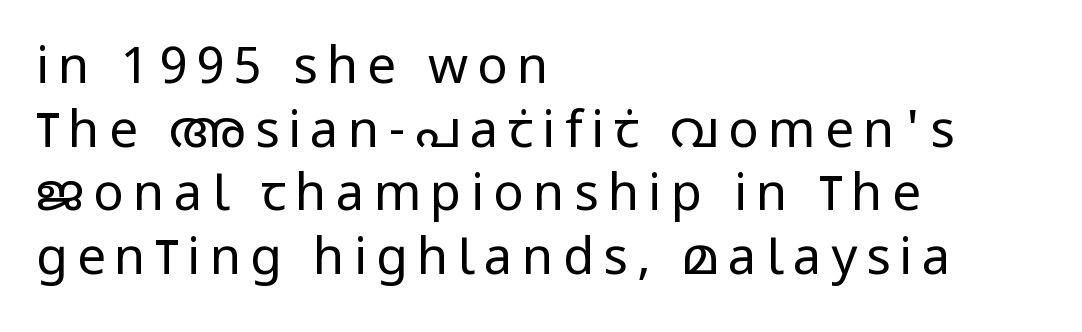
The image shows 51 px regular-weight, condensed sans-serif type, upright; set left-aligned, normal line spacing (1.25x), not underlined; low stroke contrast and a large x-height.
